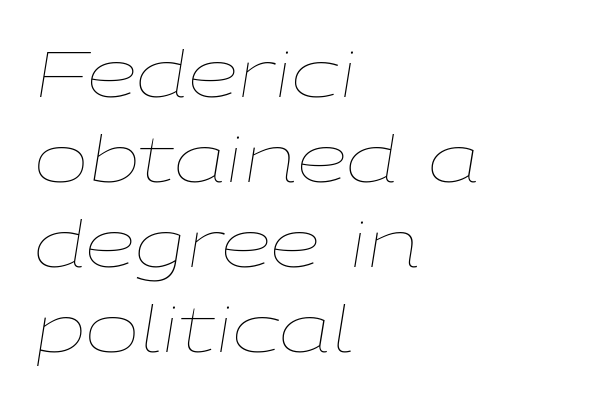
The image shows 65 px thin, wide type, italic (leaning right); set left-aligned, normal line spacing (1.31x), normal letter spacing, not underlined; low stroke contrast and a medium x-height.
